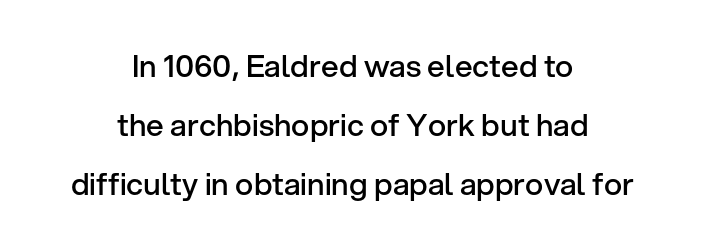
You could not count columns in this text — the font is proportionally spaced. Set as a demibold, roughly 600 on the weight scale. The rendering shows plain stroke endings on the letterforms — a sans-serif design. Quick note: not italic, upright.
